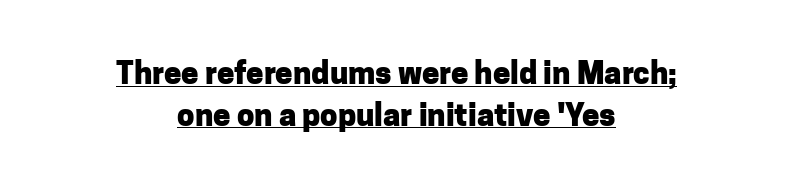
{"serif": "no", "italic": "no", "bold": "yes", "weight": "heavy", "width": "normal", "stroke_contrast": "low", "x_height": "medium", "monospaced": "no", "underline": "yes", "align": "center", "line_spacing": "normal", "line_spacing_ratio": 1.34, "letter_spacing": "normal", "letter_spacing_em": 0.0, "glyph_px": 31}
